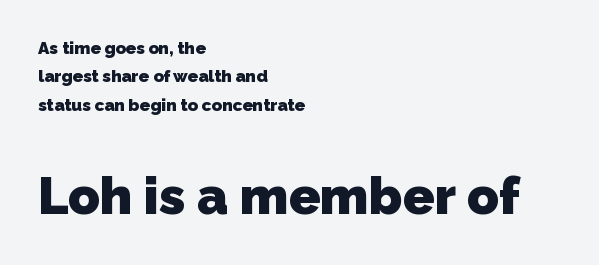
Small over large — that's the arrangement of the two blocks here. Here the designer chose a conventional face with non-uniform glyph widths. The baseline area is clear. Regular leading.
